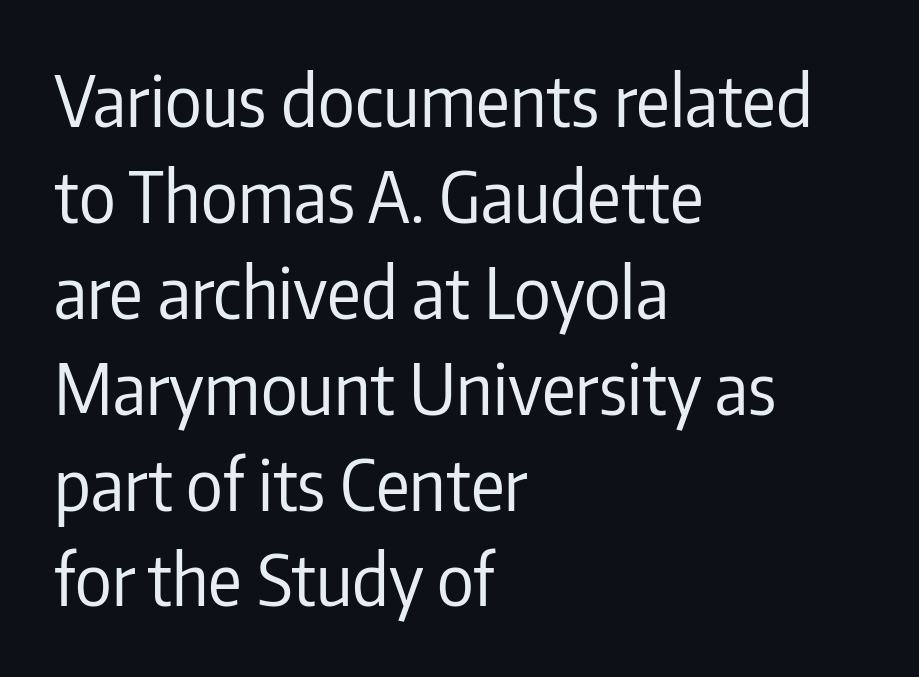
Q: Is the text bold? A: No.
Q: Is the text italic (slanted)? A: No, it is upright.
Q: Is the typeface a serif or a sans-serif typeface? A: Sans-serif.
Q: Is the text underlined? A: No.
Q: How is the paragraph aligned? A: Left-aligned.
Q: Is the spacing between letters normal or unusually wide? A: Normal.
Q: Is the spacing between lines tight, normal or loose? A: Normal.
Q: Width (condensed, normal, or wide)? A: Condensed.
Q: Stroke contrast? A: Low.
Q: x-height? A: Medium.
Q: Monospaced? A: No.
